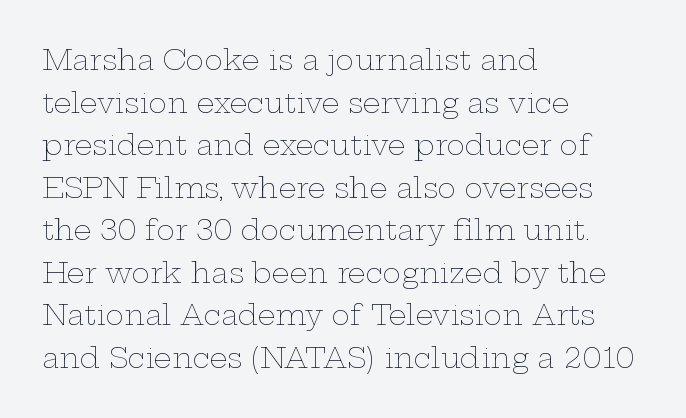
{"italic": "no", "bold": "no", "weight": "thin", "width": "wide", "stroke_contrast": "low", "x_height": "medium", "monospaced": "no", "underline": "no", "align": "left", "line_spacing": "normal", "line_spacing_ratio": 1.52, "letter_spacing": "normal", "letter_spacing_em": 0.0, "glyph_px": 28}
